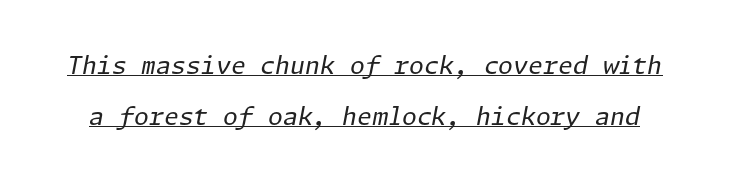
Q: Is the text bold? A: No.
Q: Is the text italic (slanted)? A: Yes, it leans right by about 11 degrees.
Q: Is the text underlined? A: Yes.
Q: Is the spacing between letters normal or unusually wide? A: Normal.
Q: Is the spacing between lines tight, normal or loose? A: Loose.
